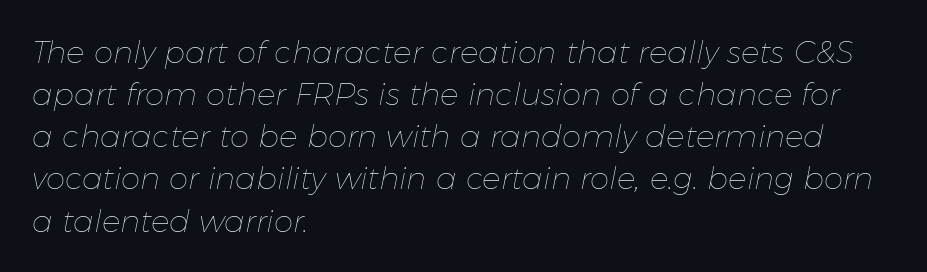
Q: Is the text bold? A: No.
Q: Is the text italic (slanted)? A: Yes, it leans right by about 11 degrees.
Q: Is the text underlined? A: No.
Q: How is the paragraph aligned? A: Left-aligned.
Q: Is the spacing between letters normal or unusually wide? A: Normal.
Q: Is the spacing between lines tight, normal or loose? A: Normal.
Q: Width (condensed, normal, or wide)? A: Normal.
Q: Stroke contrast? A: Low.
Q: x-height? A: Medium.
Q: Monospaced? A: No.
